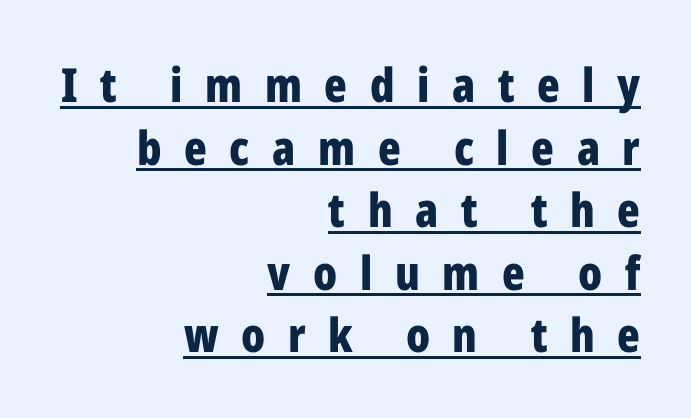
Compared with an ordinary text face, these strokes are far heavier — a full bold. A rule runs beneath these lines of type. Ascenders rise straight up at ninety degrees. A typesetter would call this leading conventional body-copy spacing. The setting favours the right margin, as signatures and pull-quotes sometimes do.
